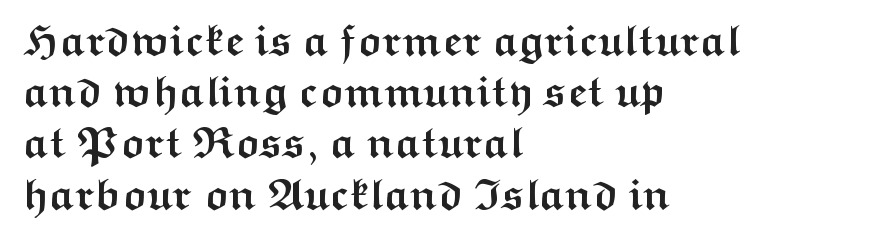
Q: Is the text bold? A: Yes.
Q: Is the text italic (slanted)? A: No, it is upright.
Q: Is the typeface a serif or a sans-serif typeface? A: Sans-serif.
Q: Is the text underlined? A: No.
Q: How is the paragraph aligned? A: Left-aligned.
Q: Is the spacing between letters normal or unusually wide? A: Normal.
Q: Width (condensed, normal, or wide)? A: Wide.
Q: Stroke contrast? A: Medium.
Q: x-height? A: Medium.
Q: Monospaced? A: No.
